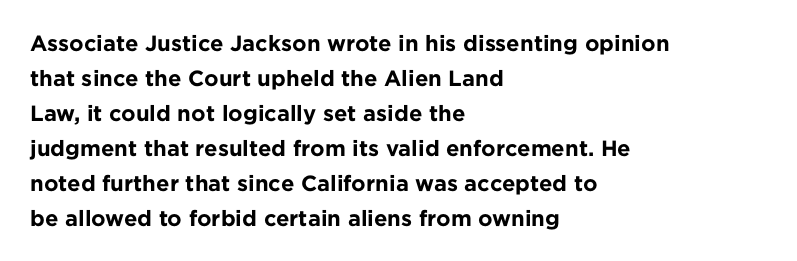
The image shows 22 px bold type, upright; set left-aligned, normal line spacing (1.59x), normal letter spacing, not underlined.
